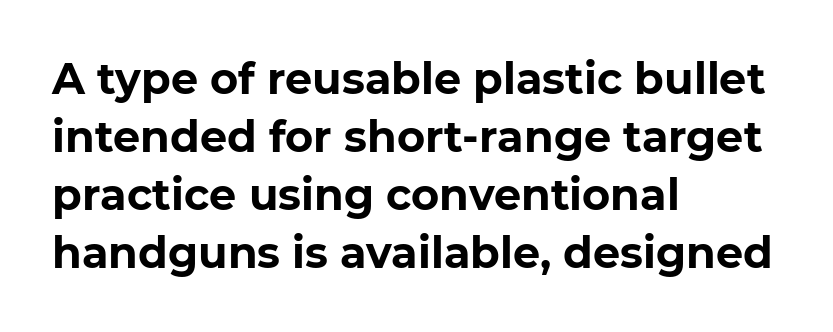
These lines carry a lot of weight — the face is fully bold. Interline gaps are of average width in this sample. The lines are quadded left. Each letter keeps its own natural width here, so spacing adapts to shape.
